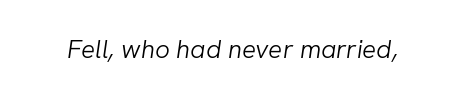
The image shows 26 px text type, italic (leaning right); set normal letter spacing, not underlined.
